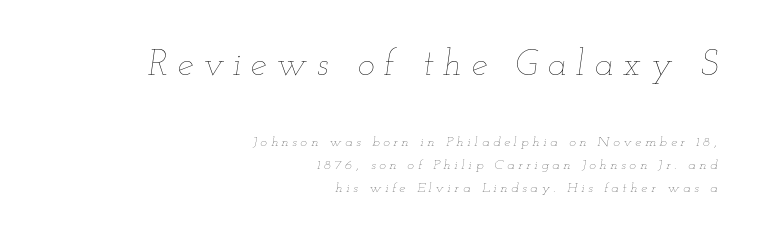
Q: Is the text bold? A: No.
Q: Is the text italic (slanted)? A: Yes, it leans right by about 12 degrees.
Q: Is the text underlined? A: No.
Q: How is the paragraph aligned? A: Right-aligned.
Q: Is the spacing between letters normal or unusually wide? A: Unusually wide.
Q: Is the spacing between lines tight, normal or loose? A: Normal.
Q: Which block of text is set in a larger size, the first (top) or the second (bottom)? A: The first (top) one.
Q: Width (condensed, normal, or wide)? A: Wide.
Q: Stroke contrast? A: Low.
Q: x-height? A: Small.
Q: Monospaced? A: No.
